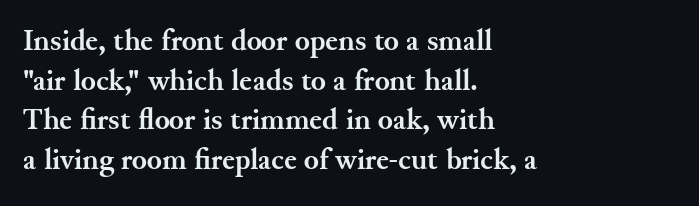
{"serif": "yes", "italic": "no", "bold": "yes", "weight": "semibold", "width": "normal", "stroke_contrast": "medium", "x_height": "small", "monospaced": "no", "underline": "no", "align": "left", "line_spacing": "normal", "line_spacing_ratio": 1.28, "letter_spacing": "normal", "letter_spacing_em": 0.0, "glyph_px": 31}
